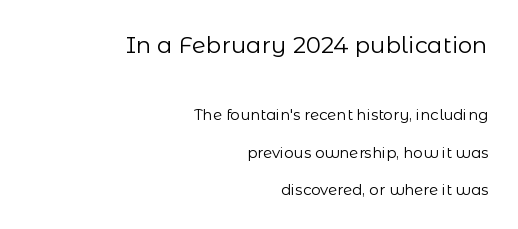
The rendering keeps characters at their native spacing. No heavy texture on the line: the type isn't bold. The leading is generous, giving the passage an open texture. Do the letters lean? They stand straight. Is the block centered? No — it sits flush against the right margin.
